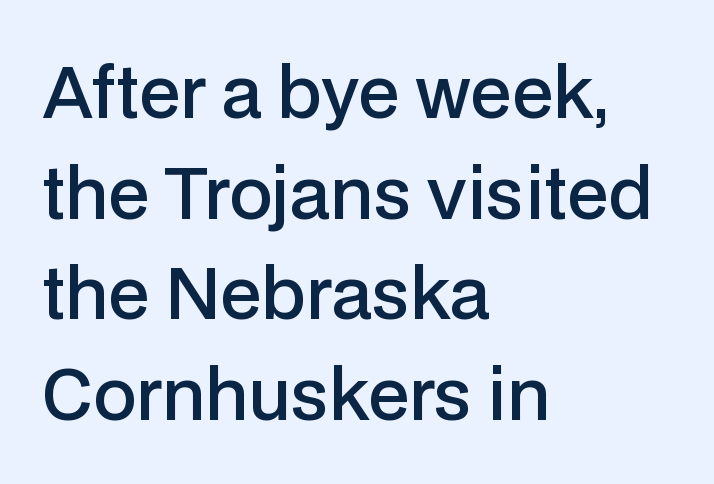
{"serif": "no", "italic": "no", "bold": "semi", "weight": "semibold", "width": "normal", "stroke_contrast": "low", "x_height": "medium", "monospaced": "no", "underline": "no", "align": "left", "line_spacing": "normal", "line_spacing_ratio": 1.46, "letter_spacing": "normal", "letter_spacing_em": 0.0, "glyph_px": 69}
